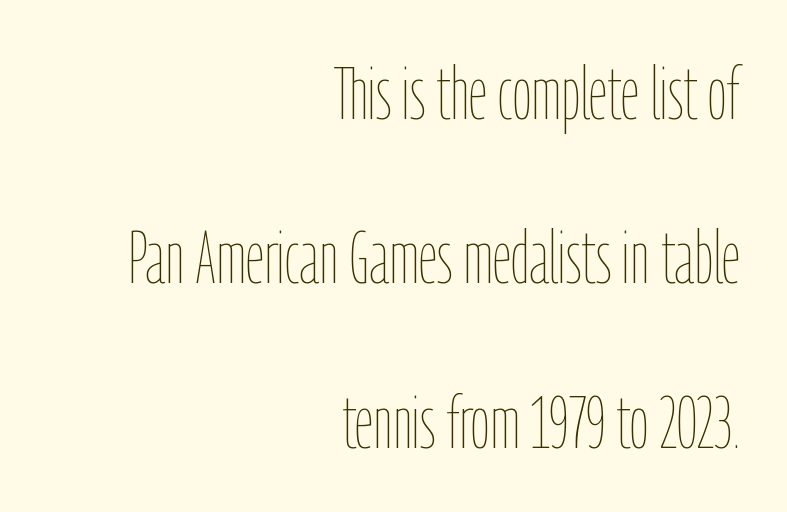
The image shows 74 px thin, condensed type, upright; set right-aligned, loose line spacing (2.22x), normal letter spacing, not underlined; low stroke contrast and a medium x-height.
